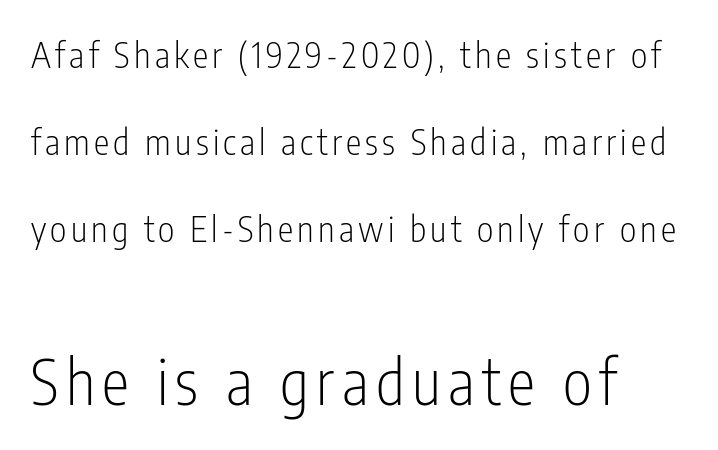
Q: Is the text bold? A: No.
Q: Is the text italic (slanted)? A: No, it is upright.
Q: Is the typeface a serif or a sans-serif typeface? A: Sans-serif.
Q: Is the text underlined? A: No.
Q: How is the paragraph aligned? A: Left-aligned.
Q: Is the spacing between lines tight, normal or loose? A: Loose.
Q: Which block of text is set in a larger size, the first (top) or the second (bottom)? A: The second (bottom) one.
Q: Width (condensed, normal, or wide)? A: Condensed.
Q: Stroke contrast? A: Low.
Q: x-height? A: Medium.
Q: Monospaced? A: No.
